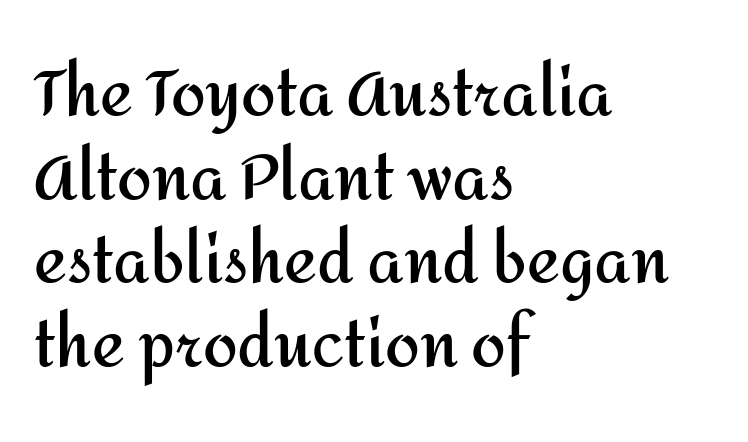
A typesetter would call this zero additional tracking. Characters remain perfectly vertical along every line. The rendering uses a moderate line-height, typical for paragraphs. One-word summary of the alignment: left.
